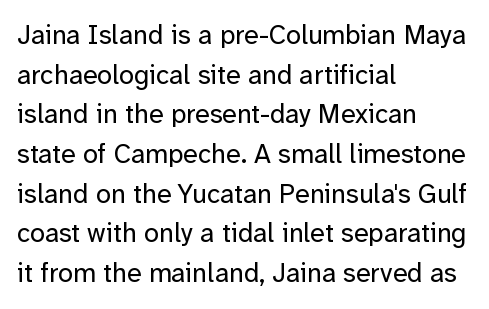
Notice how descenders clear the ascenders below comfortably — that's standard leading. Inter-character spacing is left at the font's built-in metrics. Bare-footed words on every line. The strokes are not fattened; the text isn't bold. A student would call this left alignment; a typographer would say flush left, rag right.
